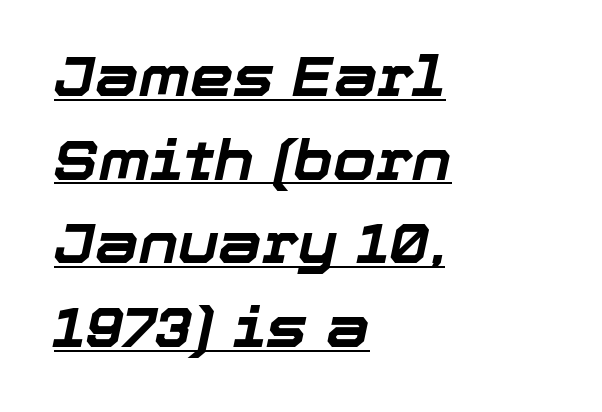
The image shows 55 px bold type, italic (leaning right); set left-aligned, normal line spacing (1.52x), normal letter spacing, underlined; low stroke contrast and a medium x-height.
